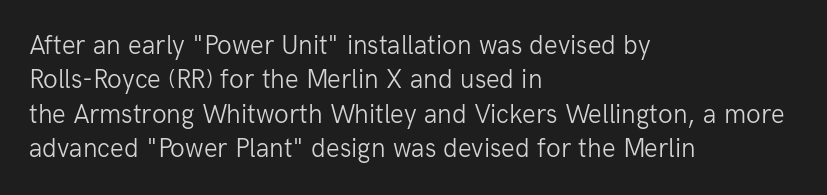
The image shows 27 px text type, upright; set left-aligned, normal line spacing (1.27x), normal letter spacing, not underlined.
